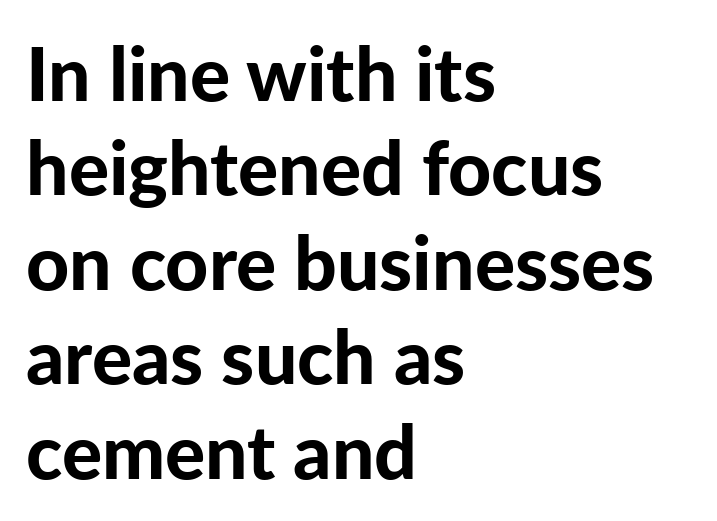
The image shows 75 px bold sans-serif type, upright; set left-aligned, normal line spacing (1.26x), normal letter spacing, not underlined; low stroke contrast and a medium x-height.
